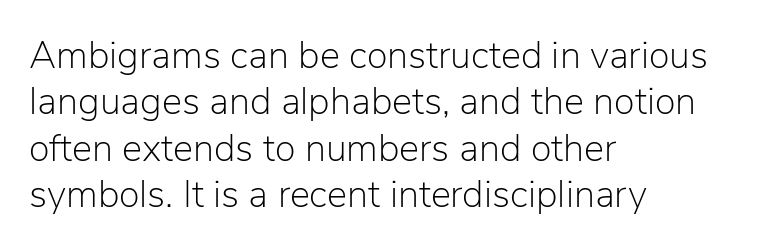
The type is set solid horizontally, with unmodified tracking. The rendering anchors every line to the left-hand side. Each row of text sits above clean, open space. Note: no serifs on the glyphs.
